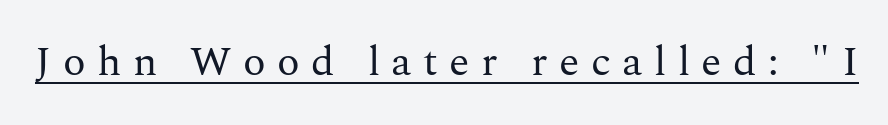
Each letter's strokes conclude with small projecting serifs. No chunkiness to these letters — they're not bold. Nope, not italic — everything's standing straight. Caption: lettering with a line underneath. The rendering uses natural spacing where letterforms have individual widths.
